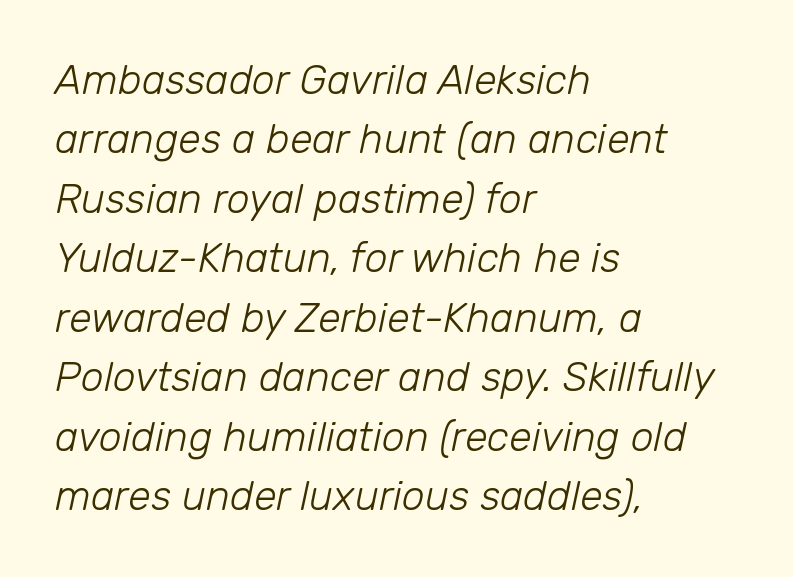
Think standard paragraph weight, or any step lighter than that. How are the letters spaced? Ordinarily, with no added tracking. Think of a printed novel: that variable character pitch is what you see here. Horizontal alignment here is leftward, the default for most running prose.
